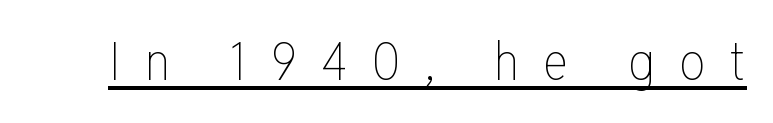
{"italic": "no", "bold": "no", "weight": "thin", "width": "condensed", "stroke_contrast": "low", "x_height": "medium", "monospaced": "no", "underline": "yes", "letter_spacing": "wide", "letter_spacing_em": 0.47, "glyph_px": 52}
